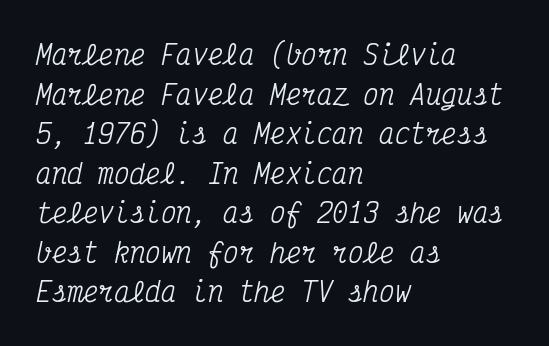
{"italic": "yes", "lean": "right", "slant_degrees": 12, "underline": "no", "align": "left", "line_spacing": "normal", "line_spacing_ratio": 1.52, "letter_spacing": "normal", "letter_spacing_em": 0.0, "glyph_px": 26}
